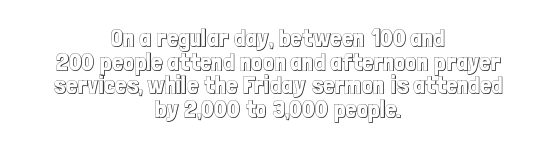
The image shows 25 px text type, upright; set centered, tight line spacing (0.95x), normal letter spacing, not underlined.
